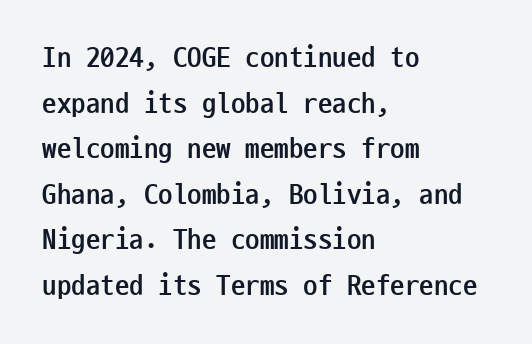
Whoever set this chose a conventional vertical rhythm. Posture: straight, roman, zero tilt. Unmarked baselines from the first word to the last. The letters march in equal steps, a hallmark of fixed-pitch type. Letter spacing: default. The letters are bold, with thick, heavy strokes.
